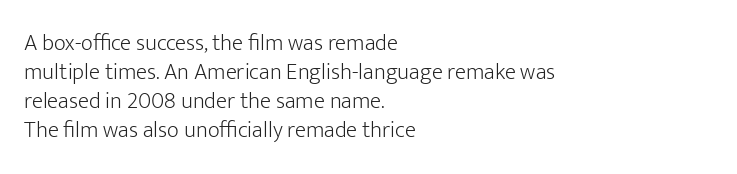
A typesetter would call this zero additional tracking. If you drew a line through each stem, it would be perfectly vertical. This block has exactly the height ordinary leading produces. Teacher's note: observe the even left margin — that is flush-left alignment. The area under the type is left untouched. This is not heavy type; no bold has been used.
